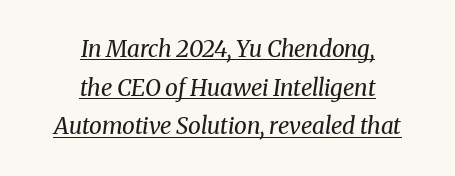
Q: Is the text bold? A: No.
Q: Is the text italic (slanted)? A: Yes, it leans right by about 8 degrees.
Q: Is the text underlined? A: Yes.
Q: How is the paragraph aligned? A: Centered.
Q: Is the spacing between letters normal or unusually wide? A: Normal.
Q: Is the spacing between lines tight, normal or loose? A: Normal.
